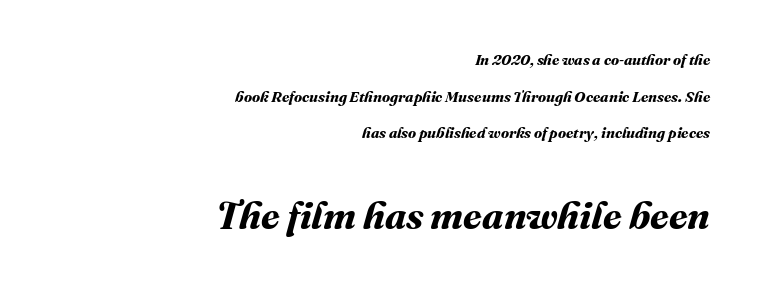
Rule under the text: the space is simply empty. Widely set lines give the paragraph a tall, airy silhouette. Default kerning and tracking; the words read as compact shapes. Which chunk is bigger? The second one — the bottom block dwarfs the top. Horizontal alignment here is rightward, an uncommon choice for prose. This sample has the flowing, uneven cadence of proportional lettering.
